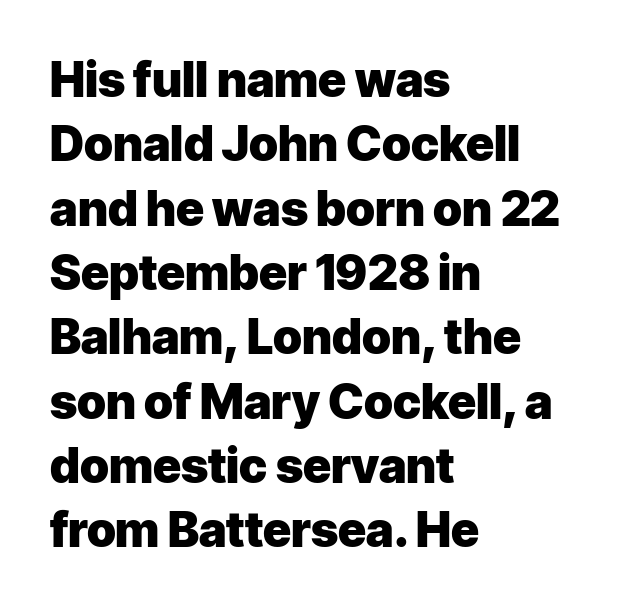
Layout note: lines flush left. How heavy is the stroke? Heavy — this is a bold. If you measured baseline to baseline, you'd find a middling distance. Short note: letters normally spaced. If you drew a line through each stem, it would be perfectly vertical.
